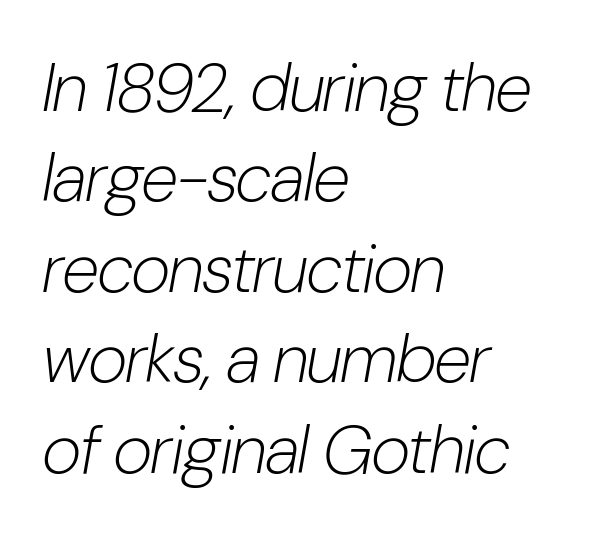
Q: Is the text bold? A: No.
Q: Is the text italic (slanted)? A: Yes, it leans right by about 10 degrees.
Q: Is the text underlined? A: No.
Q: How is the paragraph aligned? A: Left-aligned.
Q: Is the spacing between letters normal or unusually wide? A: Normal.
Q: Is the spacing between lines tight, normal or loose? A: Normal.
Q: Width (condensed, normal, or wide)? A: Condensed.
Q: Stroke contrast? A: Low.
Q: x-height? A: Medium.
Q: Monospaced? A: No.
